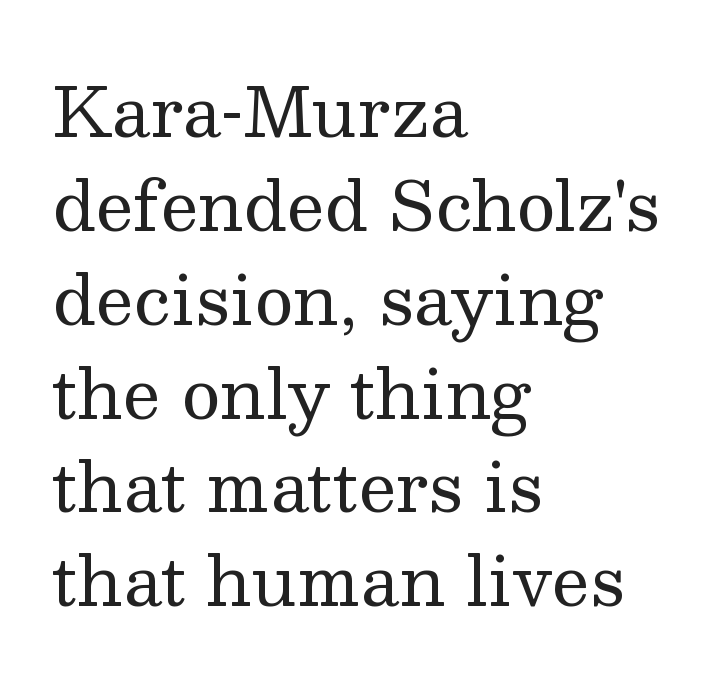
The face used here is proportionally spaced, like ordinary book or web type. Anything drawn beneath the words? Only blank space. It's the straight-up-and-down kind of type. Vertical spacing — default.
